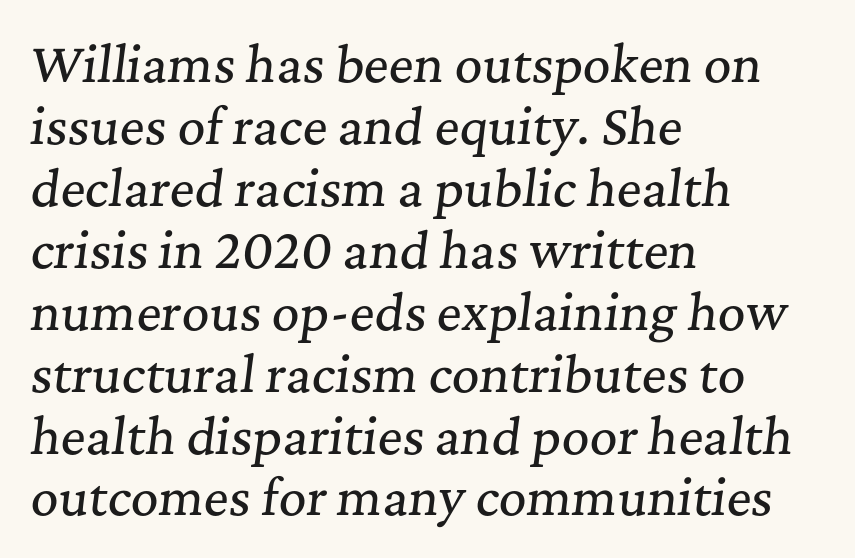
Notice how descenders clear the ascenders below comfortably — that's standard leading. Leftover space on each line is placed entirely after the last word. Serif or sans? Serif — the stroke terminals have little feet. Looks like regular typesetting: each glyph gets only the width it needs. The typography opts for an oblique posture over an upright one.
